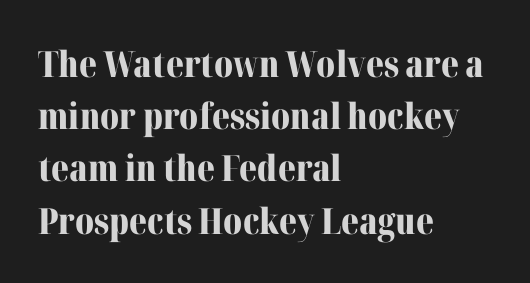
The compositor pushed each line to the left boundary. The specimen reads as upright at a glance. Is the letter spacing exaggerated? No — it looks like the ordinary default. Old-style or modern, the face here clearly has serifs. You could not count columns in this text — the font is proportionally spaced.
